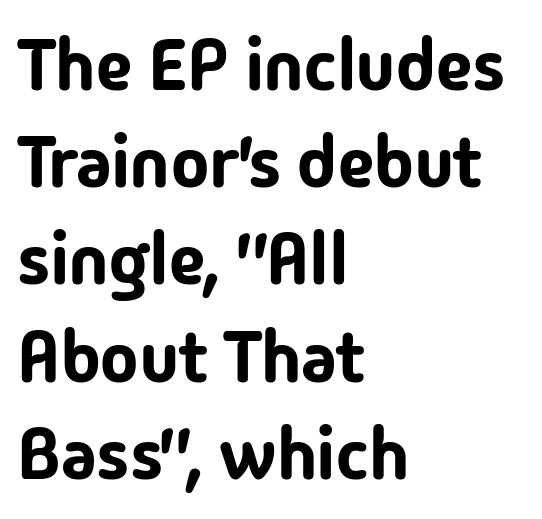
The image shows 72 px sans-serif type, upright; set left-aligned, normal line spacing (1.35x), normal letter spacing, not underlined; low stroke contrast and a medium x-height.
